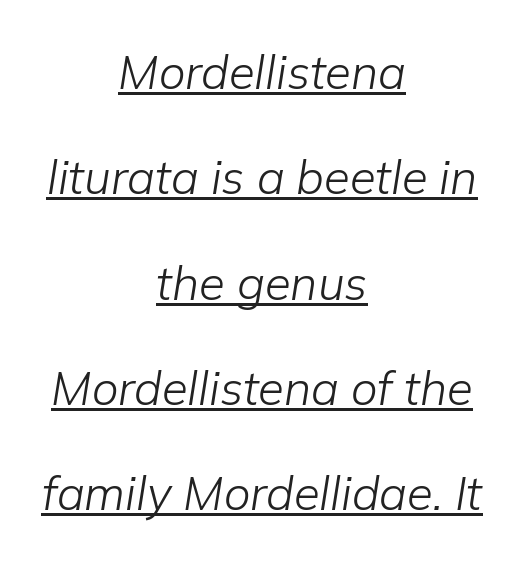
The image shows 47 px light type, italic (leaning right); set centered, loose line spacing (2.24x), normal letter spacing, underlined; low stroke contrast and a medium x-height.
